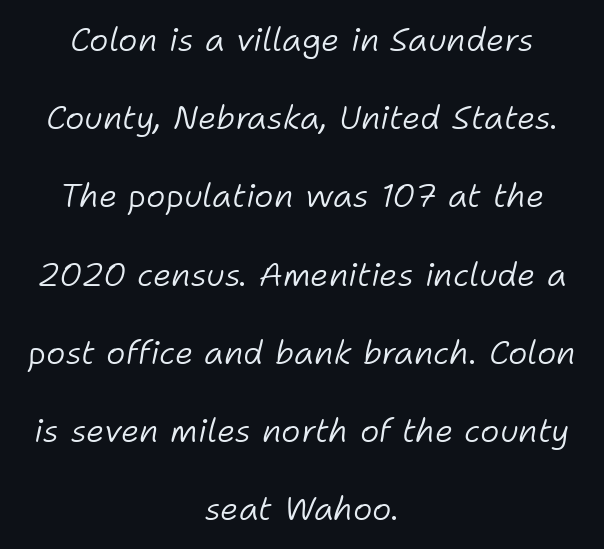
Q: Is the text bold? A: No.
Q: Is the text italic (slanted)? A: Yes, it leans right by about 11 degrees.
Q: Is the text underlined? A: No.
Q: How is the paragraph aligned? A: Centered.
Q: Is the spacing between letters normal or unusually wide? A: Normal.
Q: Is the spacing between lines tight, normal or loose? A: Loose.
Q: Width (condensed, normal, or wide)? A: Normal.
Q: Stroke contrast? A: Low.
Q: x-height? A: Medium.
Q: Monospaced? A: No.
